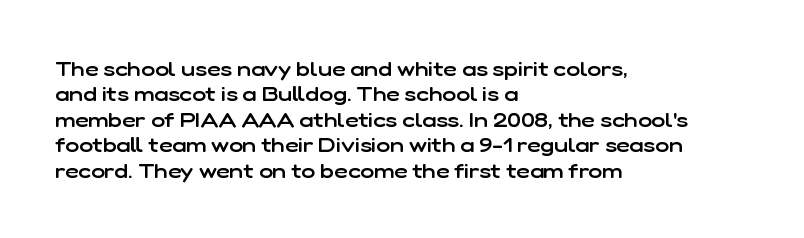
Characters follow at the spacing the type designer built in. Quick note: underline off. Line beginnings align vertically; line endings do not. Does the lettering tilt? It doesn't — this is upright. This is moderately heavy type, rendered in semibold.
